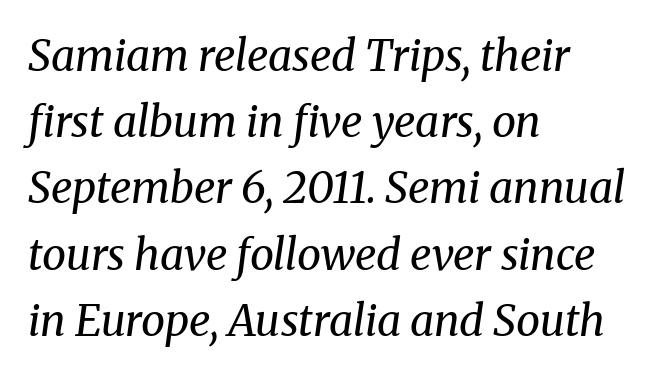
Q: Is the text bold? A: No.
Q: Is the text italic (slanted)? A: Yes, it leans right by about 8 degrees.
Q: Is the typeface a serif or a sans-serif typeface? A: Serif.
Q: Is the text underlined? A: No.
Q: How is the paragraph aligned? A: Left-aligned.
Q: Is the spacing between letters normal or unusually wide? A: Normal.
Q: Is the spacing between lines tight, normal or loose? A: Normal.
Q: Width (condensed, normal, or wide)? A: Normal.
Q: Stroke contrast? A: Medium.
Q: x-height? A: Medium.
Q: Monospaced? A: No.
